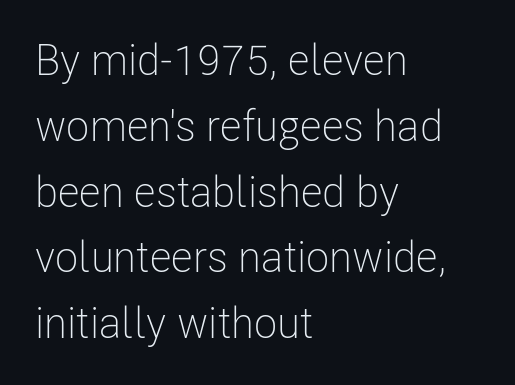
The image shows 43 px light, condensed sans-serif type, upright; set left-aligned, normal line spacing (1.53x), normal letter spacing, not underlined; low stroke contrast and a medium x-height.
